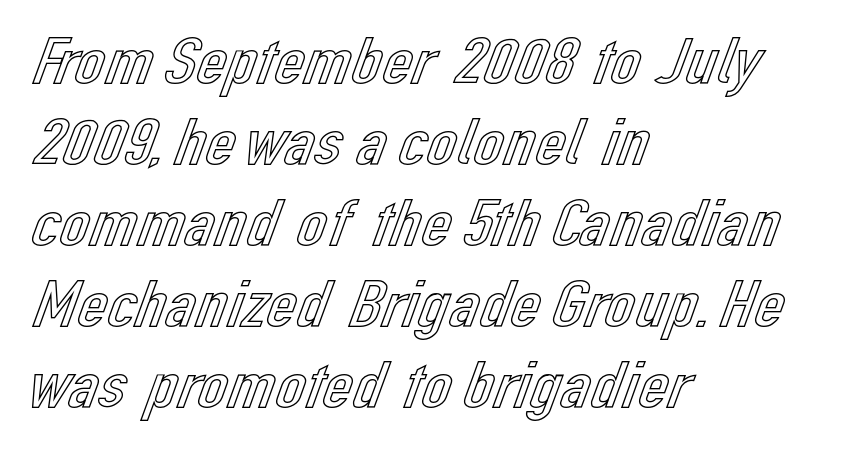
{"width": "normal", "x_height": "medium", "monospaced": "no", "underline": "no", "align": "left", "line_spacing_ratio": 1.21, "letter_spacing": "normal", "letter_spacing_em": 0.0, "glyph_px": 67}
